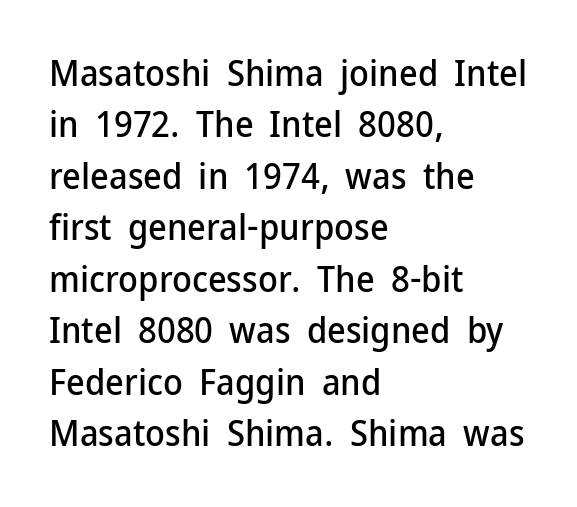
Q: Is the text italic (slanted)? A: No, it is upright.
Q: Is the typeface a serif or a sans-serif typeface? A: Sans-serif.
Q: Is the text underlined? A: No.
Q: How is the paragraph aligned? A: Left-aligned.
Q: Is the spacing between letters normal or unusually wide? A: Normal.
Q: Is the spacing between lines tight, normal or loose? A: Normal.
Q: Width (condensed, normal, or wide)? A: Normal.
Q: Stroke contrast? A: Low.
Q: x-height? A: Medium.
Q: Monospaced? A: No.
